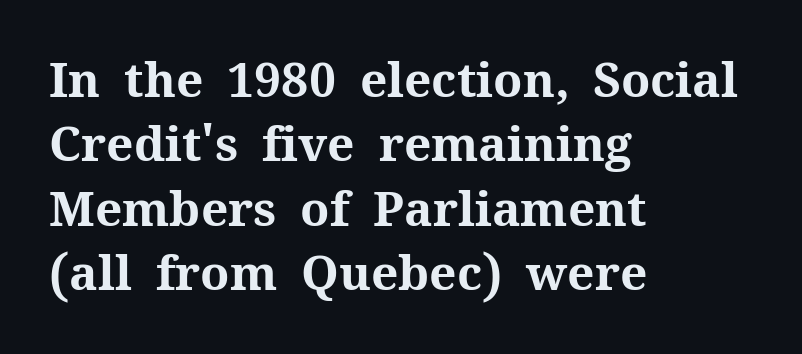
{"serif": "yes", "italic": "no", "bold": "yes", "weight": "bold", "width": "normal", "stroke_contrast": "medium", "x_height": "medium", "monospaced": "no", "underline": "no", "align": "left", "line_spacing": "normal", "line_spacing_ratio": 1.34, "letter_spacing": "normal", "letter_spacing_em": 0.0, "glyph_px": 48}
